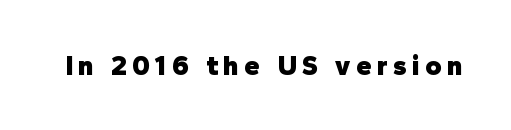
A clean baseline with only descenders dipping below it. Every letter is thick-stroked: bold, no question. Every stem runs plumb, perpendicular to the baseline. Typographically, this falls in the sans-serif category.
